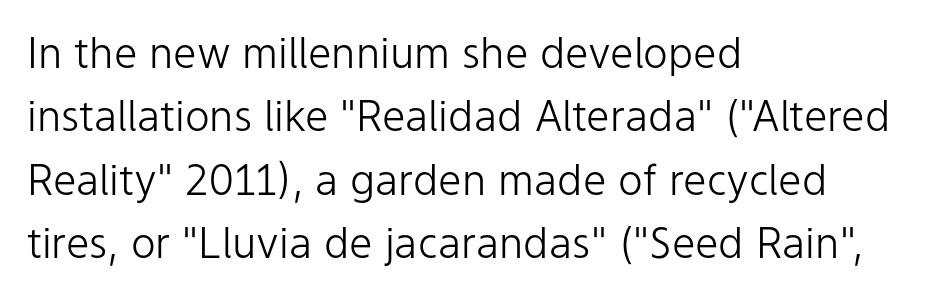
Q: Is the text bold? A: No.
Q: Is the text italic (slanted)? A: No, it is upright.
Q: Is the typeface a serif or a sans-serif typeface? A: Sans-serif.
Q: Is the text underlined? A: No.
Q: How is the paragraph aligned? A: Left-aligned.
Q: Is the spacing between letters normal or unusually wide? A: Normal.
Q: Is the spacing between lines tight, normal or loose? A: Normal.
Q: Width (condensed, normal, or wide)? A: Normal.
Q: Stroke contrast? A: Low.
Q: x-height? A: Medium.
Q: Monospaced? A: No.
